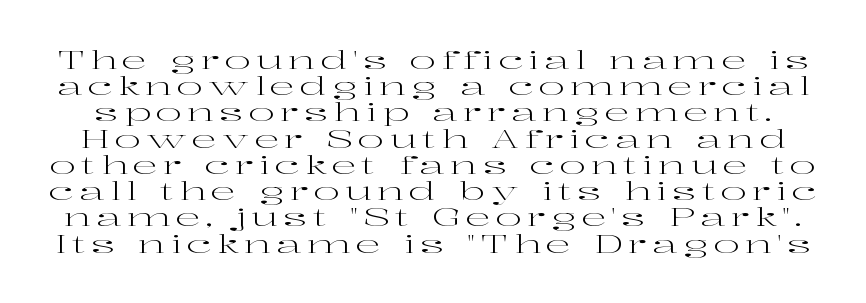
The image shows 25 px text type, upright; set tight line spacing (1.05x), unusually wide letter spacing (+0.21 em), not underlined.
